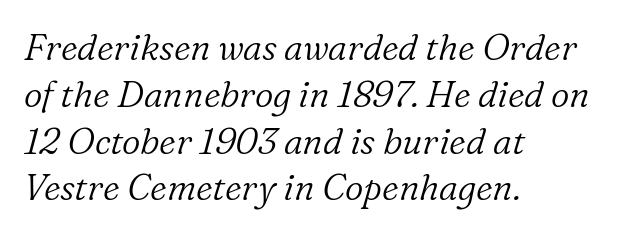
Q: Is the text bold? A: No.
Q: Is the text italic (slanted)? A: Yes, it leans right by about 16 degrees.
Q: Is the typeface a serif or a sans-serif typeface? A: Serif.
Q: Is the text underlined? A: No.
Q: How is the paragraph aligned? A: Left-aligned.
Q: Is the spacing between letters normal or unusually wide? A: Normal.
Q: Is the spacing between lines tight, normal or loose? A: Normal.
Q: Width (condensed, normal, or wide)? A: Normal.
Q: Stroke contrast? A: Low.
Q: x-height? A: Medium.
Q: Monospaced? A: No.
